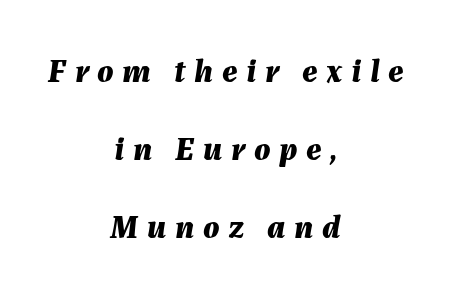
Style check: oblique. Summary of vertical rhythm: relaxed, with wide interline spacing. Lines of text with bare space underneath. What stands out about the letter spacing? Its width — letters are far apart.
